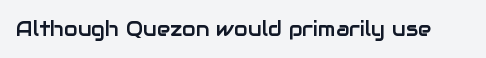
These lines keep a tight, regular rhythm from letter to letter. Unmarked baselines from the first word to the last. Italic: no, the glyphs are upright roman.
